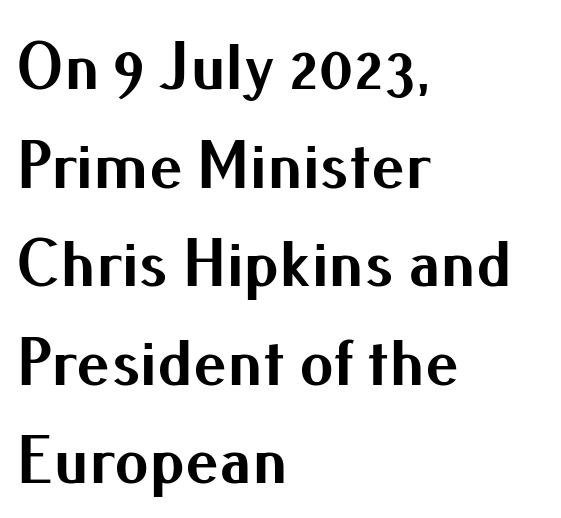
The image shows 68 px bold sans-serif type, upright; set left-aligned, normal line spacing (1.45x), normal letter spacing, not underlined; medium stroke contrast and a small x-height.
